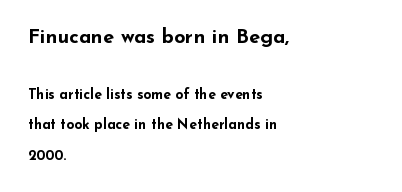
Vertical spacing — loose. The composition opens big and finishes small. Tracking value appears to be zero — textbook default spacing. You'd pick this weight for a headline — it's a proper bold.
